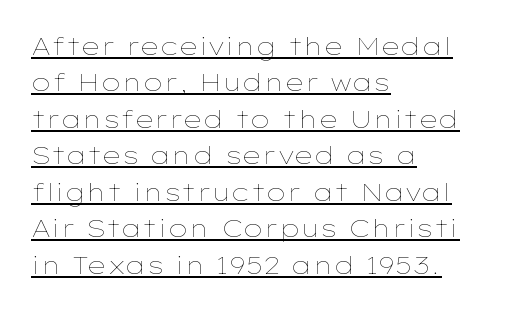
Is the stroke heavy? The answer is a plain regular-or-lighter. If you drew a line through each stem, it would be perfectly vertical. Vertical spacing — default. A classic flush-left, rag-right setting is used for this passage.
